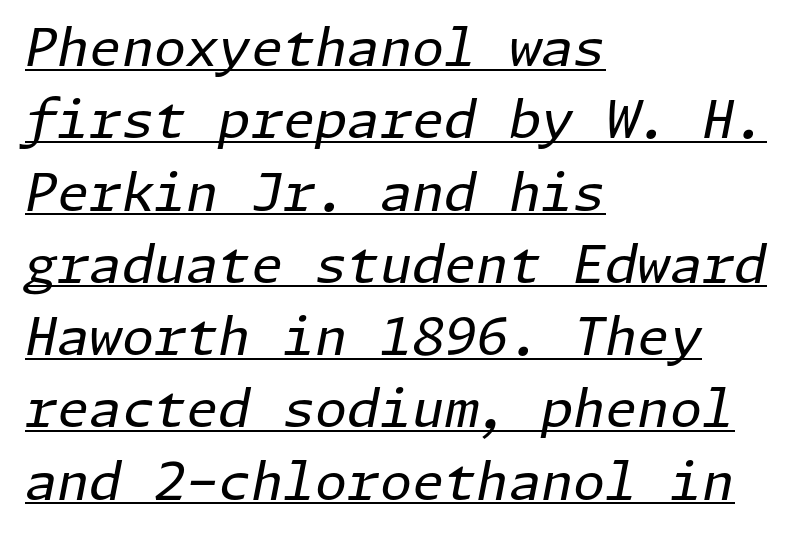
A typesetter would call this zero additional tracking. This sample keeps an unexceptional amount of space between lines. A light-to-regular cut is what we see here. Short and long lines alike share a common starting point at left. You can see a thin bar hugging the bottom of the glyphs. Looking at the ascenders, they clearly lean.
